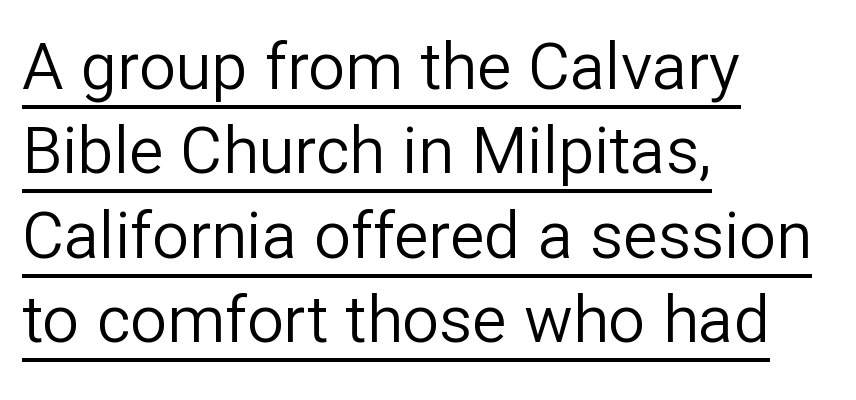
{"serif": "no", "italic": "no", "bold": "no", "weight": "regular", "width": "normal", "stroke_contrast": "low", "x_height": "medium", "monospaced": "no", "underline": "yes", "align": "left", "line_spacing": "normal", "line_spacing_ratio": 1.3, "letter_spacing": "normal", "letter_spacing_em": 0.0, "glyph_px": 65}
